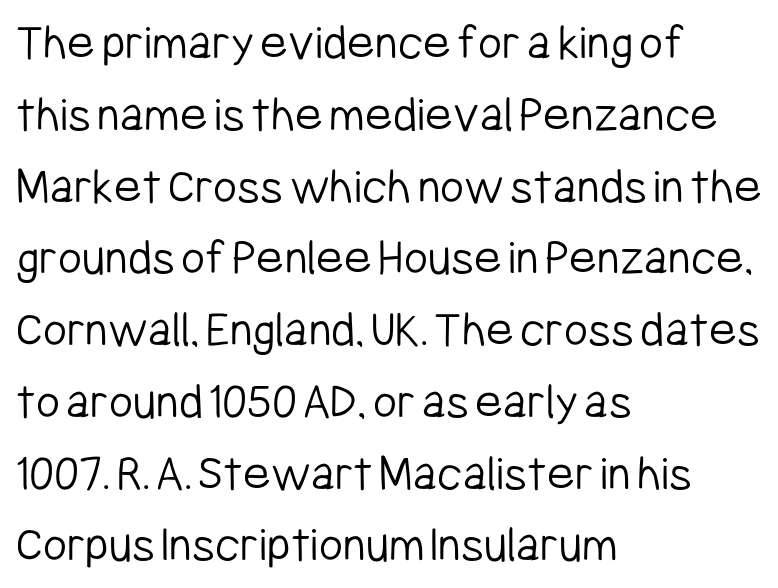
The glyphs are unaccompanied by any horizontal stroke below them. Characters follow at the spacing the type designer built in. The paragraph has a hard left edge and a soft right edge. The lettering stays uniformly vertical, giving the passage a roman look. Here the designer chose a conventional face with non-uniform glyph widths.
